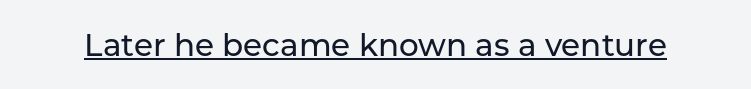
Notice how the stems are strictly vertical — no italics here. Check where the strokes stop: nothing finishes them off — pure sans. Looks like regular typesetting: each glyph gets only the width it needs. The horizontal fit of the characters is conventional and even. A baseline rule has been typeset under these characters.
